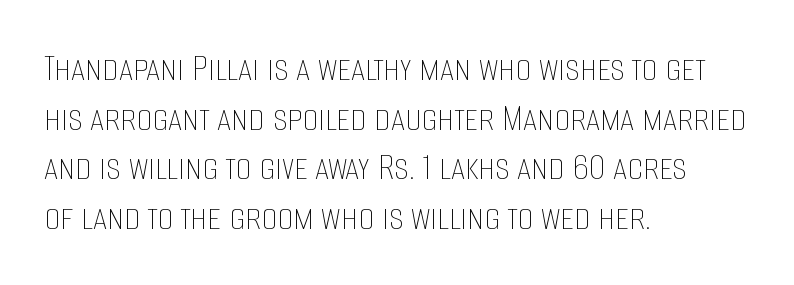
The image shows 40 px thin, condensed type, upright; set left-aligned, line spacing 1.24x, normal letter spacing, not underlined; low stroke contrast and a large x-height.
